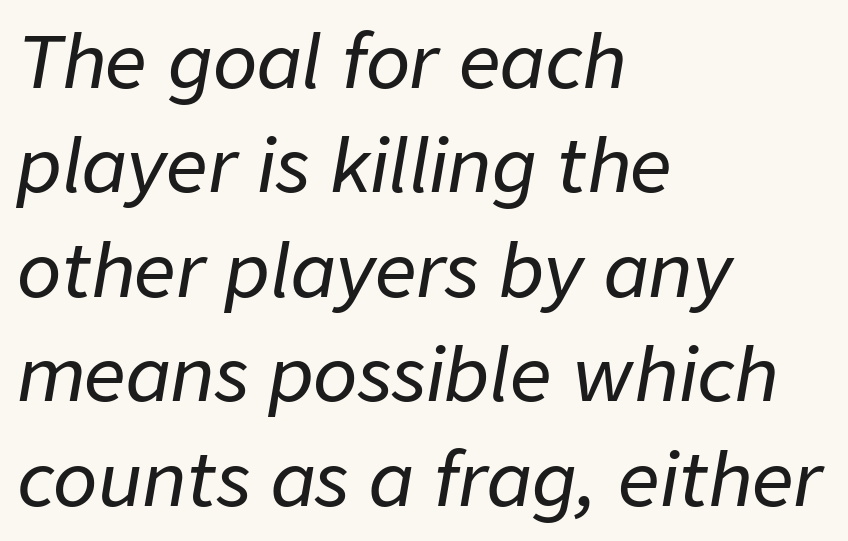
{"italic": "yes", "lean": "right", "slant_degrees": 9, "width": "normal", "stroke_contrast": "low", "x_height": "medium", "monospaced": "no", "underline": "no", "align": "left", "line_spacing": "normal", "line_spacing_ratio": 1.43, "letter_spacing": "normal", "letter_spacing_em": 0.0, "glyph_px": 73}
